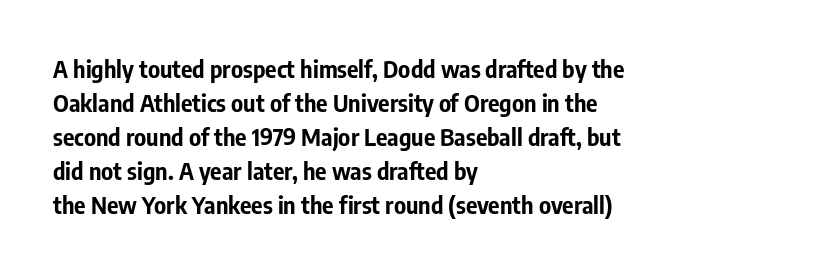
The image shows 24 px bold type, upright; set left-aligned, normal line spacing (1.42x), normal letter spacing, not underlined.
